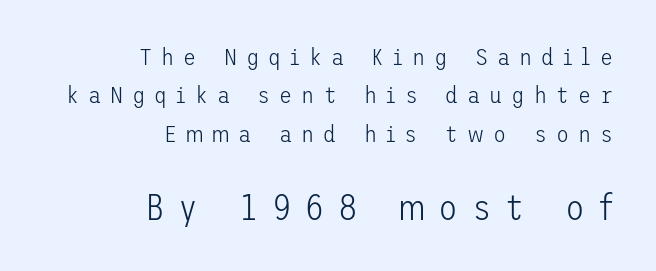
Posture: upright roman. Tracking here is generous; glyphs stand well apart from one another. The letters in the lower block stand taller than those in the block above. This rendering employs a face without finishing strokes, i.e., a sans-serif. Anything drawn beneath the words? Only blank space. Stem width sits at or under what a default text font uses.
